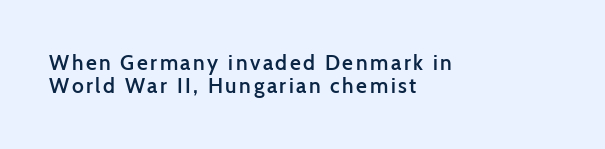
{"italic": "no", "bold": "semi", "underline": "no", "align": "left", "line_spacing": "tight", "line_spacing_ratio": 1.1, "glyph_px": 21}
